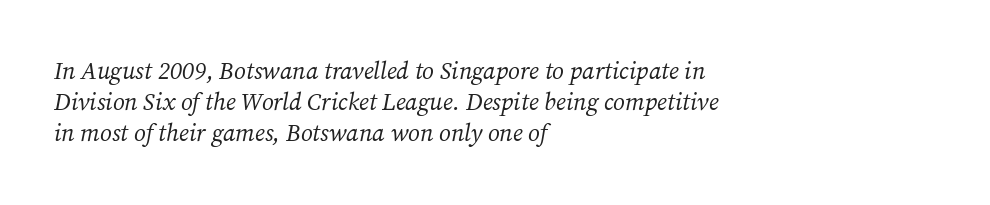
The image shows 24 px text type, italic (leaning right); set left-aligned, normal line spacing (1.3x), normal letter spacing, not underlined.
